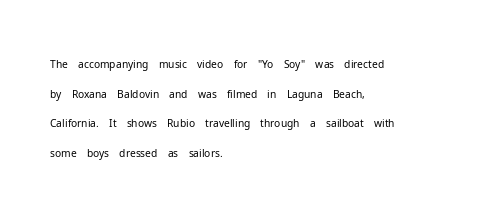
{"italic": "no", "bold": "no", "underline": "no", "align": "left", "line_spacing": "normal", "line_spacing_ratio": 1.41, "letter_spacing": "normal", "letter_spacing_em": 0.0, "glyph_px": 21}
